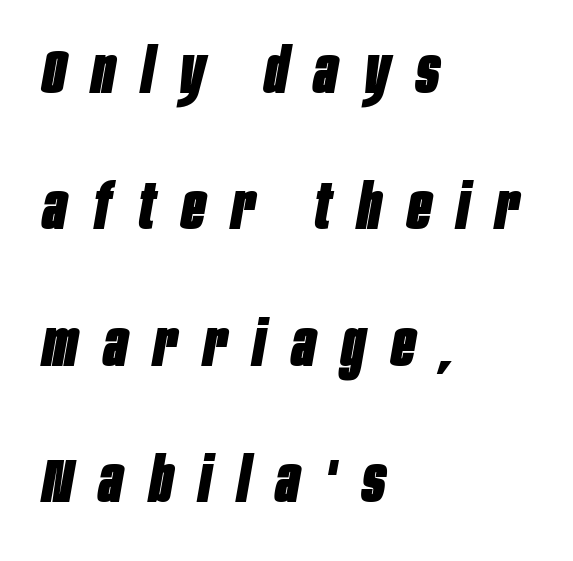
The image shows 62 px heavy, condensed type, italic (leaning right); set left-aligned, loose line spacing (2.2x), unusually wide letter spacing (+0.43 em), not underlined; low stroke contrast and a large x-height.
